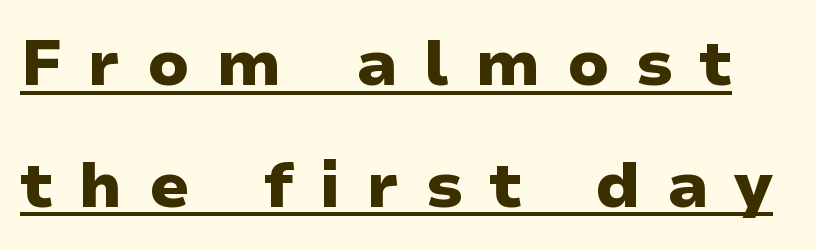
The image shows 64 px heavy, wide sans-serif type, upright; set loose line spacing (1.9x), unusually wide letter spacing (+0.41 em), underlined; low stroke contrast and a medium x-height.
